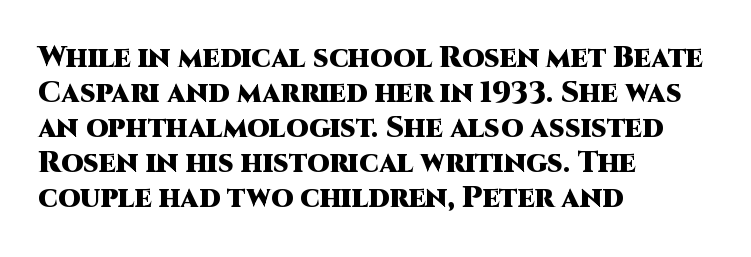
{"serif": "no", "italic": "no", "bold": "yes", "weight": "heavy", "width": "normal", "stroke_contrast": "high", "x_height": "large", "monospaced": "no", "underline": "no", "align": "left", "line_spacing_ratio": 1.21, "letter_spacing": "normal", "letter_spacing_em": 0.0, "glyph_px": 29}
